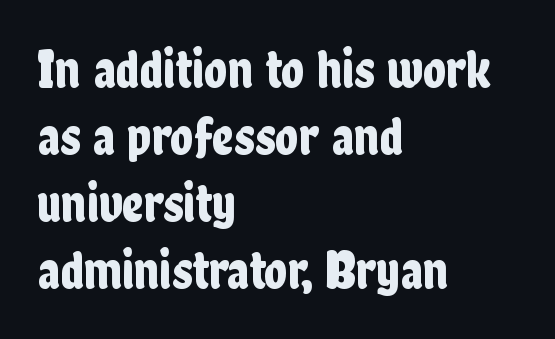
Q: Is the text italic (slanted)? A: No, it is upright.
Q: Is the typeface a serif or a sans-serif typeface? A: Sans-serif.
Q: Is the text underlined? A: No.
Q: How is the paragraph aligned? A: Left-aligned.
Q: Is the spacing between letters normal or unusually wide? A: Normal.
Q: Width (condensed, normal, or wide)? A: Condensed.
Q: Stroke contrast? A: Low.
Q: x-height? A: Medium.
Q: Monospaced? A: No.
